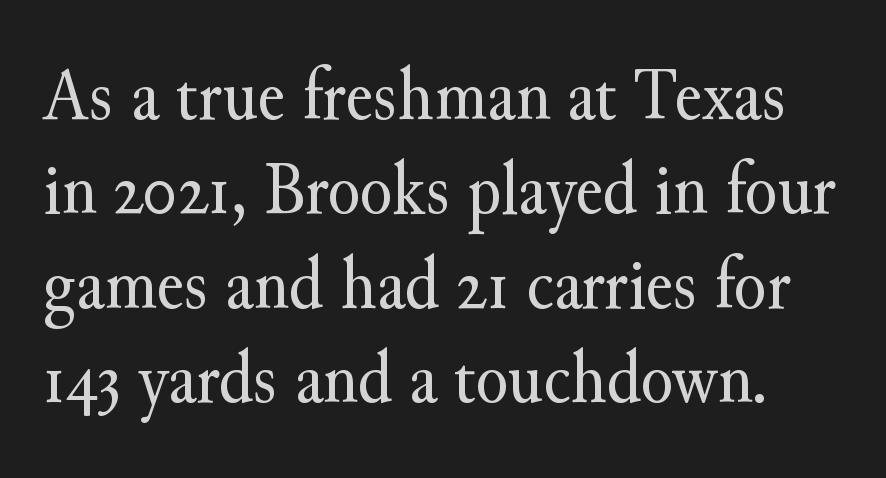
The image shows 75 px regular-weight serif type, upright; set normal line spacing (1.26x), normal letter spacing, not underlined; medium stroke contrast and a small x-height.
